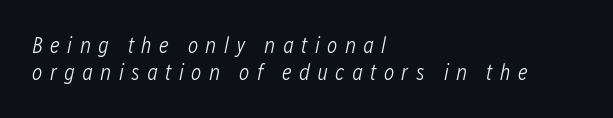
The image shows 22 px text type, italic (leaning right); set left-aligned, line spacing 1.21x, unusually wide letter spacing (+0.33 em), not underlined.
